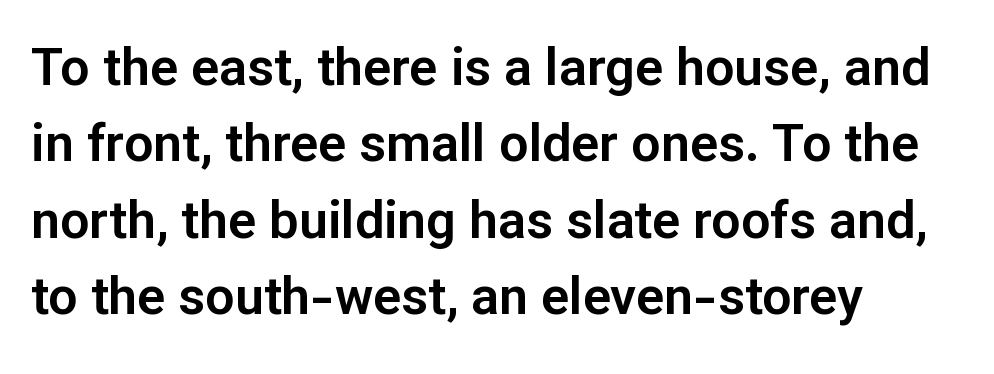
Q: Is the text italic (slanted)? A: No, it is upright.
Q: Is the typeface a serif or a sans-serif typeface? A: Sans-serif.
Q: Is the text underlined? A: No.
Q: How is the paragraph aligned? A: Left-aligned.
Q: Is the spacing between letters normal or unusually wide? A: Normal.
Q: Is the spacing between lines tight, normal or loose? A: Normal.
Q: Width (condensed, normal, or wide)? A: Normal.
Q: Stroke contrast? A: Low.
Q: x-height? A: Medium.
Q: Monospaced? A: No.
